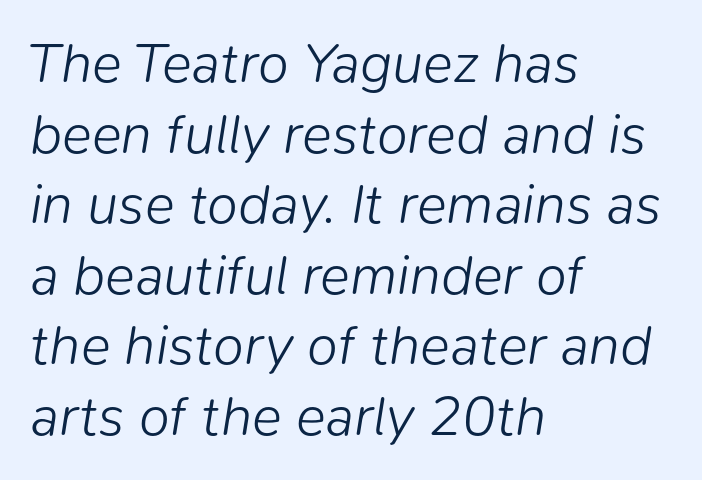
Q: Is the text bold? A: No.
Q: Is the text italic (slanted)? A: Yes, it leans right by about 9 degrees.
Q: Is the text underlined? A: No.
Q: How is the paragraph aligned? A: Left-aligned.
Q: Is the spacing between letters normal or unusually wide? A: Normal.
Q: Is the spacing between lines tight, normal or loose? A: Normal.
Q: Width (condensed, normal, or wide)? A: Normal.
Q: Stroke contrast? A: Low.
Q: x-height? A: Medium.
Q: Monospaced? A: No.
